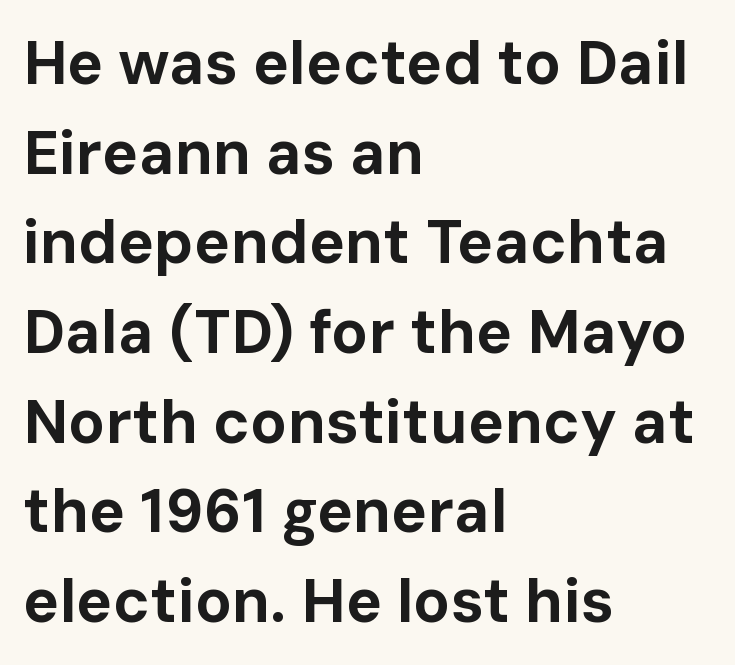
{"serif": "no", "italic": "no", "bold": "yes", "weight": "bold", "width": "normal", "stroke_contrast": "low", "x_height": "medium", "monospaced": "no", "underline": "no", "align": "left", "line_spacing": "normal", "line_spacing_ratio": 1.47, "letter_spacing": "normal", "letter_spacing_em": 0.0, "glyph_px": 61}
